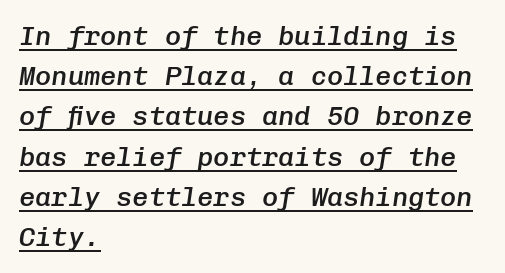
The image shows 27 px text type, italic (leaning right); set left-aligned, normal line spacing (1.49x), normal letter spacing, underlined.
